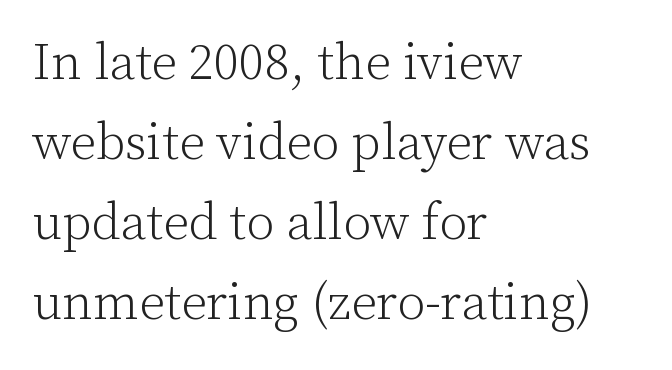
The image shows 51 px light serif type, upright; set left-aligned, normal line spacing (1.57x), normal letter spacing, not underlined; low stroke contrast and a medium x-height.
